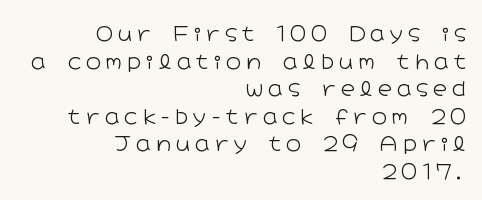
{"italic": "no", "bold": "no", "underline": "no", "align": "right", "line_spacing": "normal", "line_spacing_ratio": 1.38, "letter_spacing": "wide", "letter_spacing_em": 0.25, "glyph_px": 20}
